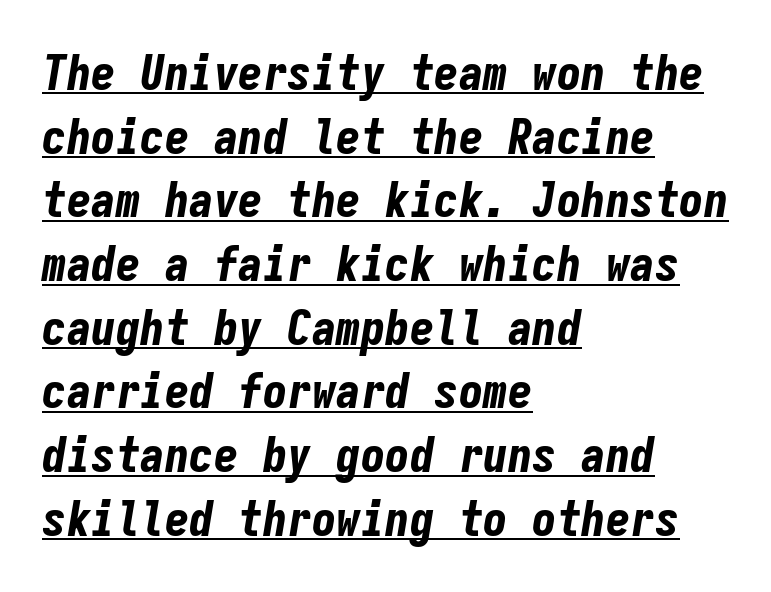
Q: Is the text bold? A: Yes.
Q: Is the text italic (slanted)? A: Yes, it leans right by about 9 degrees.
Q: Is the text underlined? A: Yes.
Q: How is the paragraph aligned? A: Left-aligned.
Q: Is the spacing between letters normal or unusually wide? A: Normal.
Q: Is the spacing between lines tight, normal or loose? A: Normal.
Q: Width (condensed, normal, or wide)? A: Condensed.
Q: Stroke contrast? A: Low.
Q: x-height? A: Medium.
Q: Monospaced? A: Yes.
